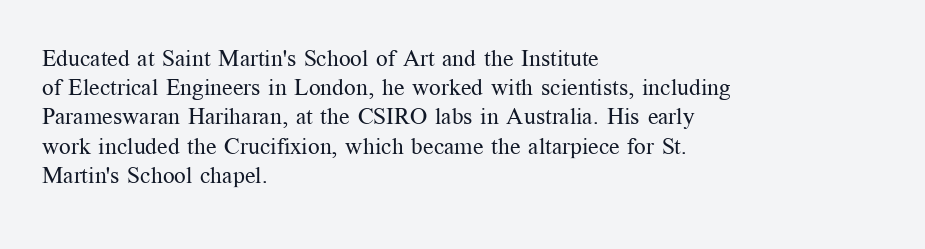
{"italic": "no", "bold": "no", "underline": "no", "align": "left", "line_spacing": "normal", "line_spacing_ratio": 1.27, "letter_spacing": "normal", "letter_spacing_em": 0.0, "glyph_px": 23}
